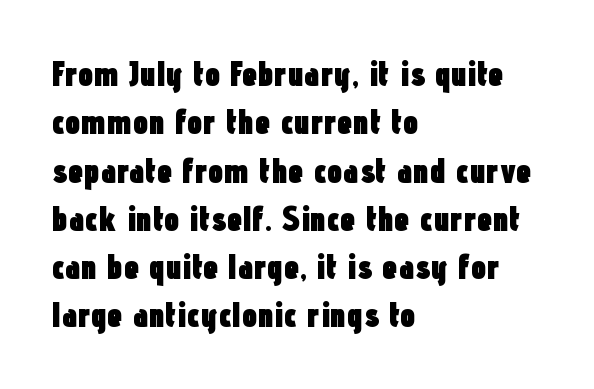
The image shows 35 px heavy, condensed sans-serif type, upright; set left-aligned, normal line spacing (1.38x), normal letter spacing, not underlined; low stroke contrast and a medium x-height.
